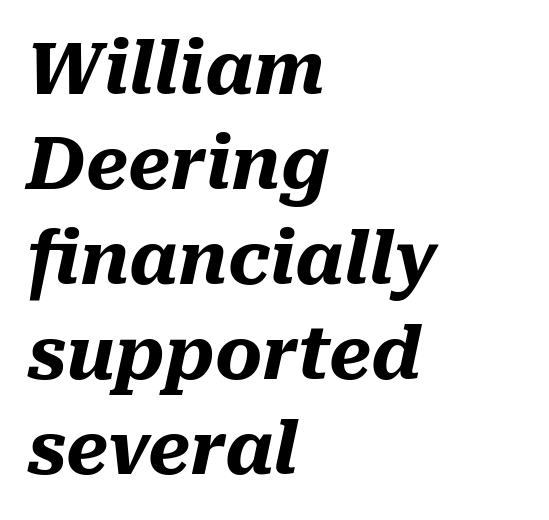
{"italic": "yes", "lean": "right", "slant_degrees": 10, "bold": "yes", "weight": "heavy", "width": "normal", "stroke_contrast": "medium", "x_height": "medium", "monospaced": "no", "underline": "no", "align": "left", "line_spacing": "normal", "line_spacing_ratio": 1.32, "letter_spacing": "normal", "letter_spacing_em": 0.0, "glyph_px": 72}
